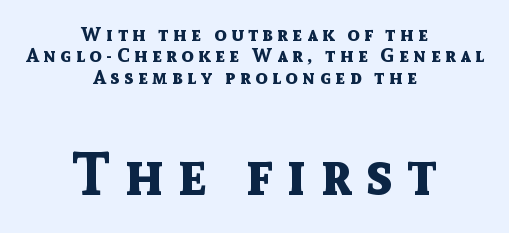
{"serif": "no", "italic": "no", "bold": "yes", "weight": "bold", "width": "normal", "x_height": "medium", "monospaced": "no", "underline": "no", "align": "center", "line_spacing": "tight", "line_spacing_ratio": 1.07, "letter_spacing": "wide", "letter_spacing_em": 0.23, "larger_block": "second", "size_ratio": 3.0, "glyph_px": 60}
